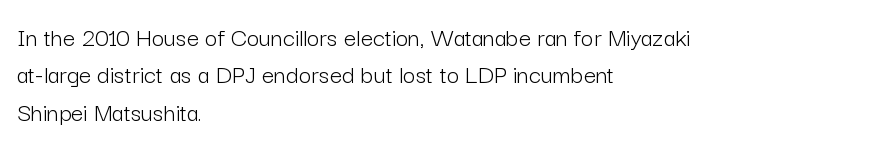
Q: Is the text bold? A: No.
Q: Is the text italic (slanted)? A: No, it is upright.
Q: Is the text underlined? A: No.
Q: How is the paragraph aligned? A: Left-aligned.
Q: Is the spacing between letters normal or unusually wide? A: Normal.
Q: Is the spacing between lines tight, normal or loose? A: Normal.
